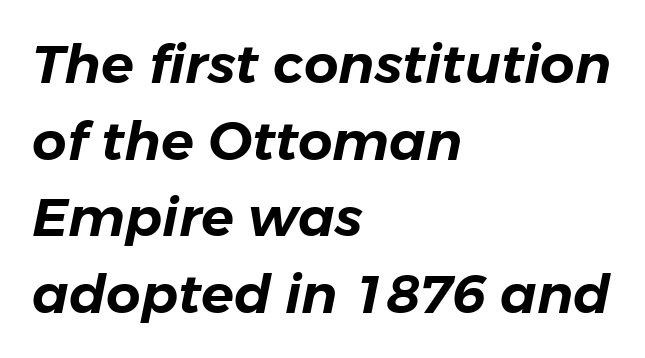
Each row of text sits above clean, open space. Left-aligned paragraph, ragged on the right. Letter spacing: default. The letters are slanted; this is an italic face. Proportional: the letters do not fall into vertical columns. A normal amount of white space separates one row of letters from the next.
